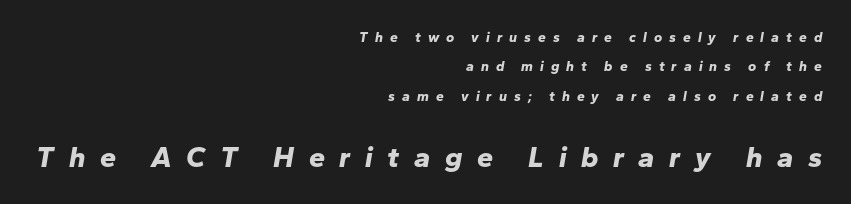
The setting favours the right margin, as signatures and pull-quotes sometimes do. You can tell it's italic because the verticals aren't actually vertical. Baseline-to-baseline distance is far greater than the letter height. Beneath every word, the page is bare.
